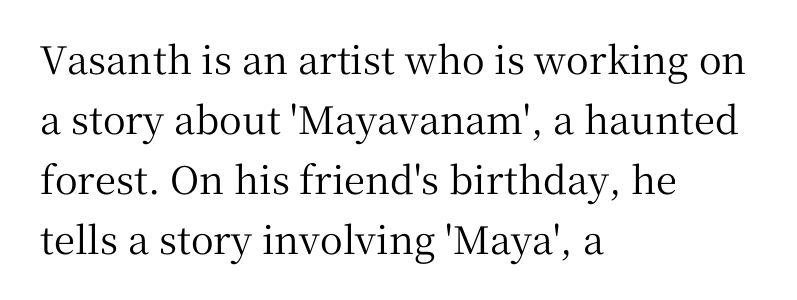
The horizontal fit of the characters is conventional and even. The string is rendered with underlining switched off. The typeface chosen for these lines features serifs. Layout note: lines flush left.
